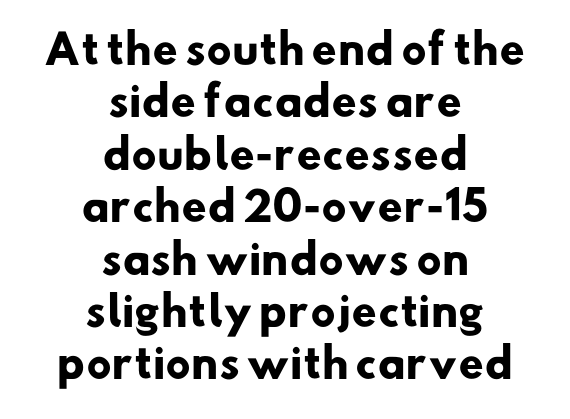
Q: Is the text bold? A: Yes.
Q: Is the typeface a serif or a sans-serif typeface? A: Sans-serif.
Q: Is the text underlined? A: No.
Q: How is the paragraph aligned? A: Centered.
Q: Is the spacing between letters normal or unusually wide? A: Normal.
Q: Is the spacing between lines tight, normal or loose? A: Normal.
Q: Width (condensed, normal, or wide)? A: Normal.
Q: Stroke contrast? A: Low.
Q: x-height? A: Small.
Q: Monospaced? A: No.
